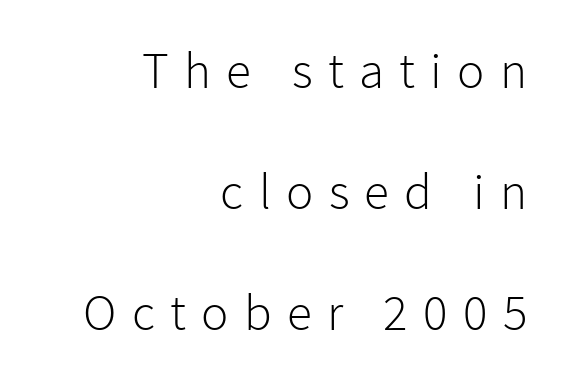
The image shows 51 px light sans-serif type, upright; set right-aligned, loose line spacing (2.37x), unusually wide letter spacing (+0.3 em), not underlined; low stroke contrast and a medium x-height.
